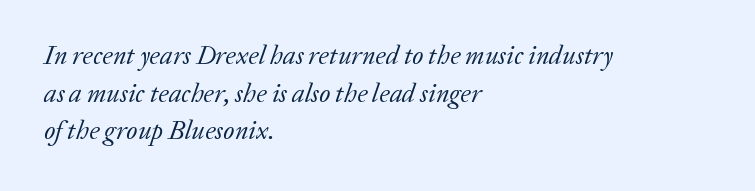
One-word summary of the alignment: left. What's the leading like? Ordinary, nothing unusual. Bold? No — there's no thickening of the strokes. Compared with ordinary roman type, these characters are visibly tilted. The string is rendered with underlining switched off.
